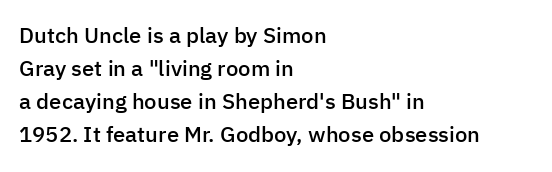
Q: Is the text bold? A: Semi-bold.
Q: Is the text italic (slanted)? A: No, it is upright.
Q: Is the text underlined? A: No.
Q: How is the paragraph aligned? A: Left-aligned.
Q: Is the spacing between letters normal or unusually wide? A: Normal.
Q: Is the spacing between lines tight, normal or loose? A: Normal.
